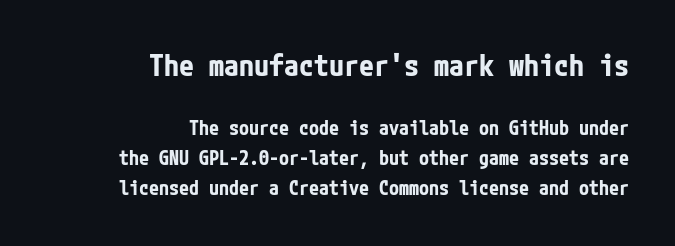
{"serif": "no", "italic": "no", "bold": "yes", "weight": "bold", "width": "condensed", "stroke_contrast": "low", "x_height": "medium", "underline": "no", "align": "right", "line_spacing": "normal", "line_spacing_ratio": 1.5, "letter_spacing": "normal", "letter_spacing_em": 0.0, "larger_block": "first", "size_ratio": 1.5, "glyph_px": 30}
